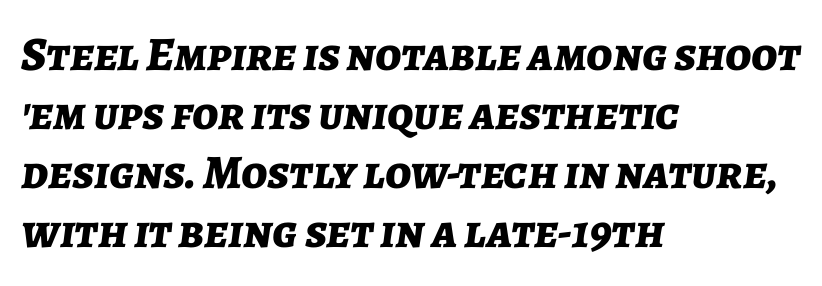
{"italic": "yes", "lean": "right", "slant_degrees": 7, "bold": "yes", "weight": "bold", "width": "normal", "stroke_contrast": "low", "x_height": "medium", "monospaced": "no", "underline": "no", "align": "left", "line_spacing_ratio": 1.23, "letter_spacing": "normal", "letter_spacing_em": 0.0, "glyph_px": 48}
